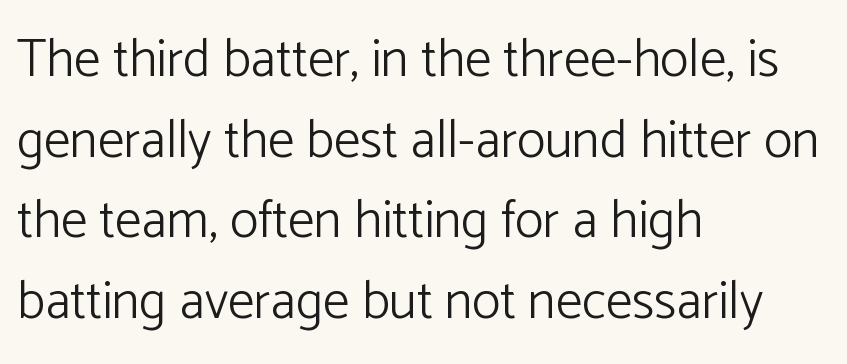
{"serif": "no", "italic": "no", "bold": "no", "weight": "light", "width": "normal", "stroke_contrast": "low", "x_height": "medium", "monospaced": "no", "underline": "no", "align": "left", "line_spacing": "normal", "line_spacing_ratio": 1.52, "letter_spacing": "normal", "letter_spacing_em": 0.0, "glyph_px": 53}
